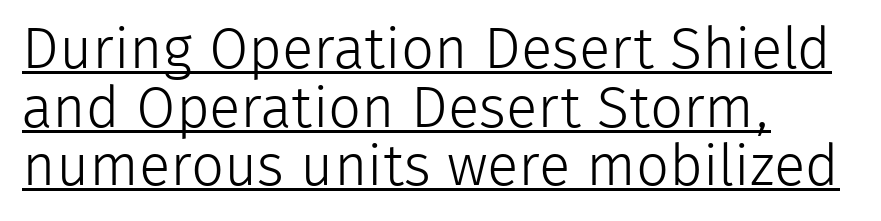
The passage shown stacks its lines with hardly any gap. The glyphs in this specimen are sans serif. Weight: not bold — regular or lighter. Notice how the stems are strictly vertical — no italics here. Each letter keeps its own natural width here, so spacing adapts to shape. In CSS terms this would be text-align: left.
